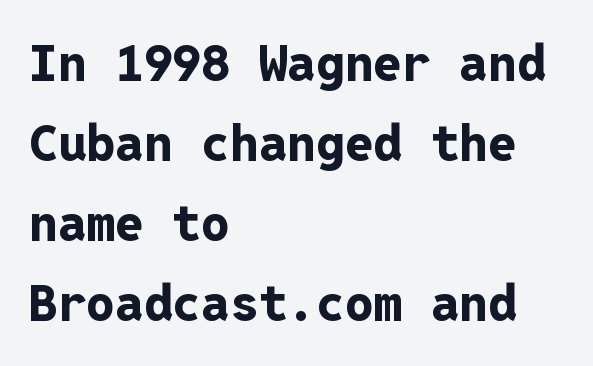
Q: Is the text bold? A: Yes.
Q: Is the text italic (slanted)? A: No, it is upright.
Q: Is the typeface a serif or a sans-serif typeface? A: Sans-serif.
Q: Is the text underlined? A: No.
Q: How is the paragraph aligned? A: Left-aligned.
Q: Is the spacing between letters normal or unusually wide? A: Normal.
Q: Is the spacing between lines tight, normal or loose? A: Normal.
Q: Width (condensed, normal, or wide)? A: Normal.
Q: Stroke contrast? A: Low.
Q: x-height? A: Medium.
Q: Monospaced? A: Yes.
